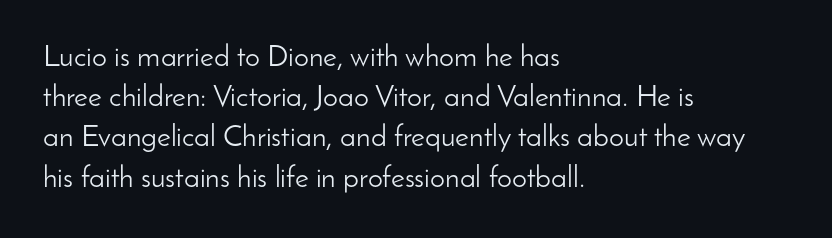
The typesetter chose a ragged-right arrangement here. Tracking here is standard; glyphs follow each other at the usual distance. The face used here is proportionally spaced, like ordinary book or web type. The gap between lines stays unmarked.
